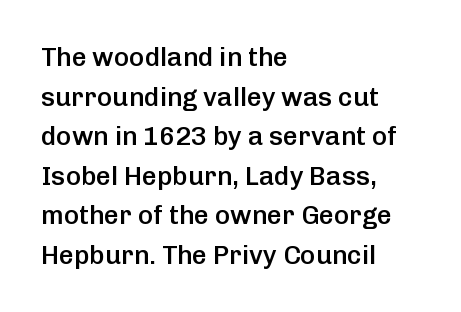
If you measured baseline to baseline, you'd find a middling distance. The typesetting leans somewhat heavy: a semibold. Which margin do the lines hug? The left one — the right edge is uneven. The font's upright variant was chosen for this text.
